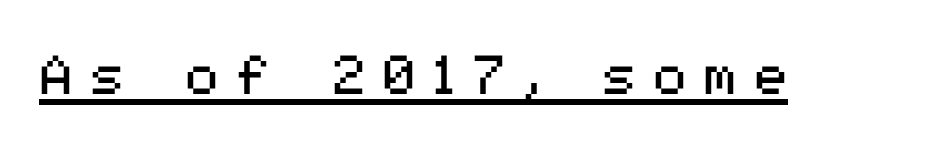
No heavy texture on the line: the type isn't bold. This sample uses expanded letter spacing, leaving extra air between glyphs. These lines are rendered in a variable-pitch font. Each letter's strokes conclude bluntly, with no projecting serifs. A baseline rule has been typeset under these characters. These lines were composed using upright roman letters.
